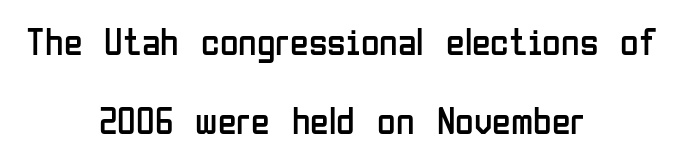
The image shows 38 px regular-weight, condensed sans-serif type, upright; set centered, loose line spacing (2.09x), normal letter spacing, not underlined; low stroke contrast and a medium x-height.
